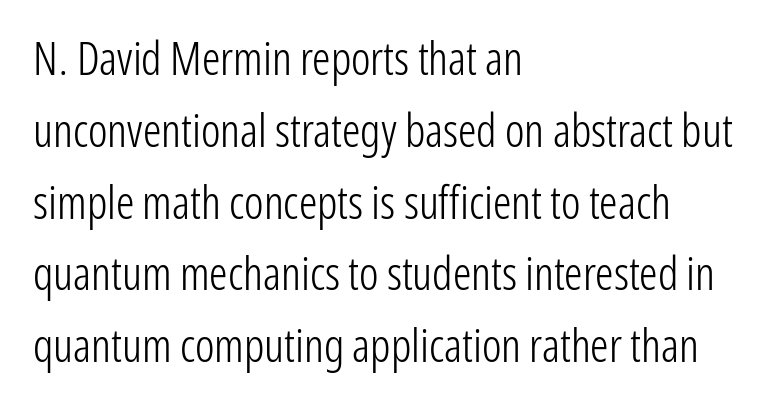
Q: Is the text bold? A: No.
Q: Is the text italic (slanted)? A: No, it is upright.
Q: Is the typeface a serif or a sans-serif typeface? A: Sans-serif.
Q: Is the text underlined? A: No.
Q: How is the paragraph aligned? A: Left-aligned.
Q: Is the spacing between letters normal or unusually wide? A: Normal.
Q: Is the spacing between lines tight, normal or loose? A: Normal.
Q: Width (condensed, normal, or wide)? A: Condensed.
Q: Stroke contrast? A: Low.
Q: x-height? A: Medium.
Q: Monospaced? A: No.
